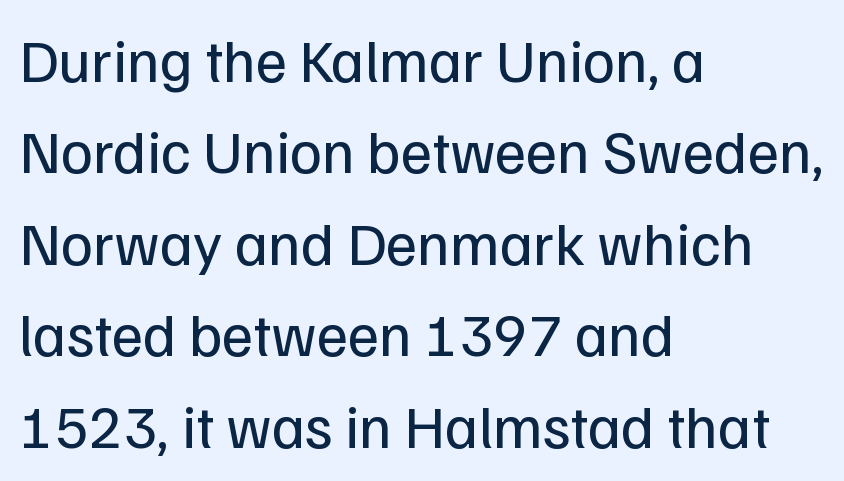
The image shows 61 px regular-weight sans-serif type, upright; set left-aligned, normal line spacing (1.5x), normal letter spacing, not underlined; low stroke contrast and a medium x-height.
